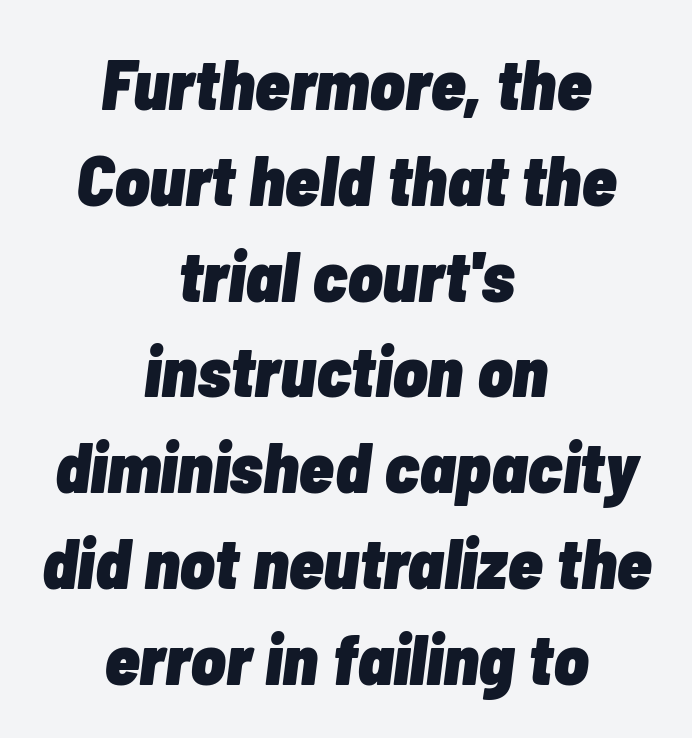
{"italic": "yes", "lean": "right", "slant_degrees": 7, "bold": "yes", "weight": "heavy", "width": "condensed", "stroke_contrast": "low", "x_height": "medium", "monospaced": "no", "underline": "no", "align": "center", "line_spacing": "normal", "line_spacing_ratio": 1.33, "letter_spacing": "normal", "letter_spacing_em": 0.0, "glyph_px": 72}
